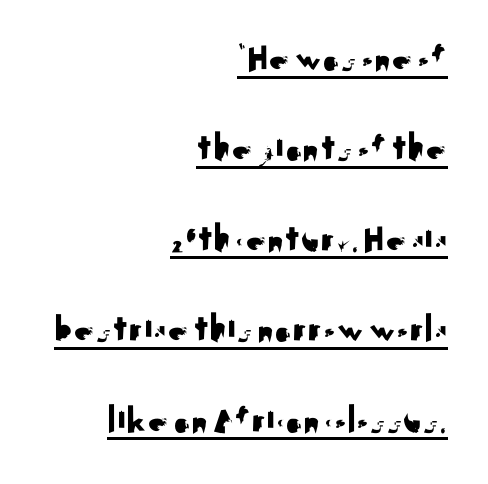
Q: Is the text italic (slanted)? A: No, it is upright.
Q: Is the typeface a serif or a sans-serif typeface? A: Sans-serif.
Q: Is the text underlined? A: Yes.
Q: How is the paragraph aligned? A: Right-aligned.
Q: Is the spacing between letters normal or unusually wide? A: Normal.
Q: Is the spacing between lines tight, normal or loose? A: Loose.
Q: Width (condensed, normal, or wide)? A: Normal.
Q: Stroke contrast? A: Medium.
Q: x-height? A: Small.
Q: Monospaced? A: No.
